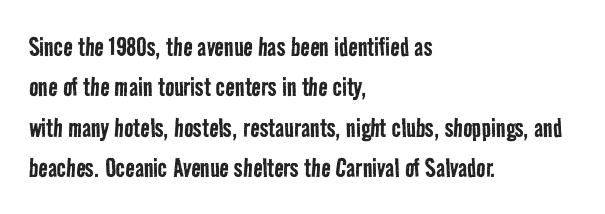
{"serif": "no", "bold": "no", "weight": "regular", "width": "condensed", "stroke_contrast": "low", "x_height": "medium", "monospaced": "no", "underline": "no", "align": "left", "line_spacing": "normal", "line_spacing_ratio": 1.3, "letter_spacing": "normal", "letter_spacing_em": 0.0, "glyph_px": 31}
